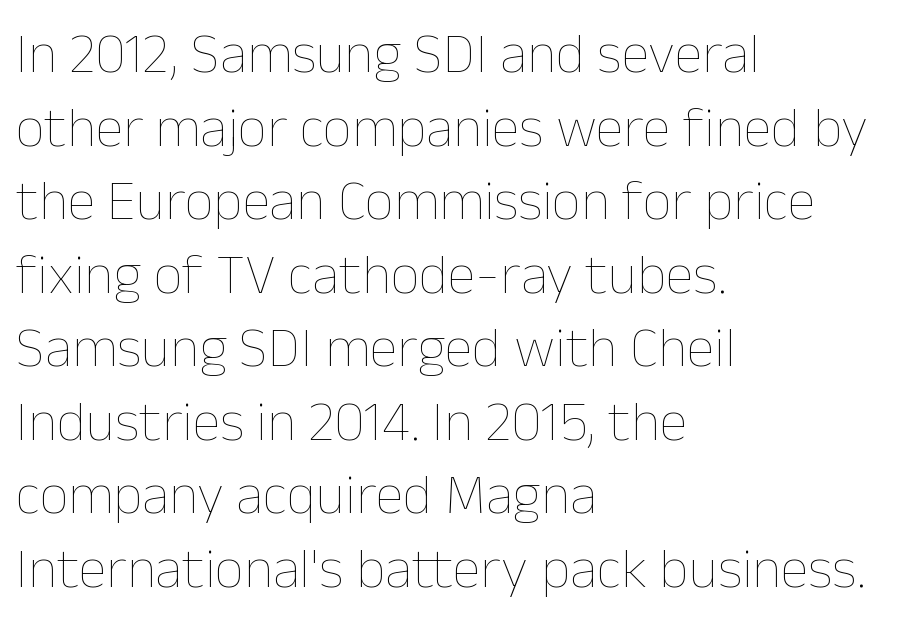
{"italic": "no", "bold": "no", "weight": "thin", "width": "normal", "stroke_contrast": "low", "x_height": "medium", "monospaced": "no", "underline": "no", "align": "left", "line_spacing": "normal", "line_spacing_ratio": 1.29, "letter_spacing": "normal", "letter_spacing_em": 0.0, "glyph_px": 57}
